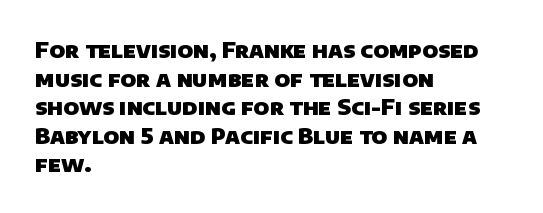
The image shows 22 px bold type; set left-aligned, normal line spacing (1.3x), normal letter spacing, not underlined.
